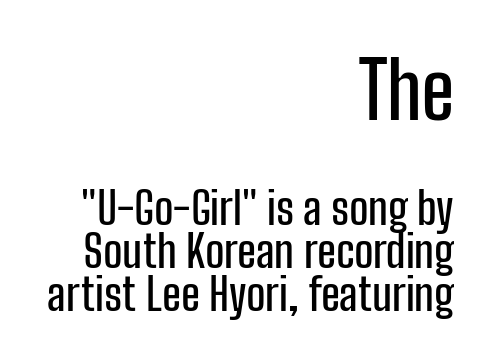
In terms of posture, this sample is upright. The more generous point size was reserved for the upper chunk. Teacher's note: observe the even right margin — that is flush-right alignment. The passage shown has conventional tracking throughout. Proportional: the letters do not fall into vertical columns. Rows of type sit shoulder to shoulder in the vertical direction.
